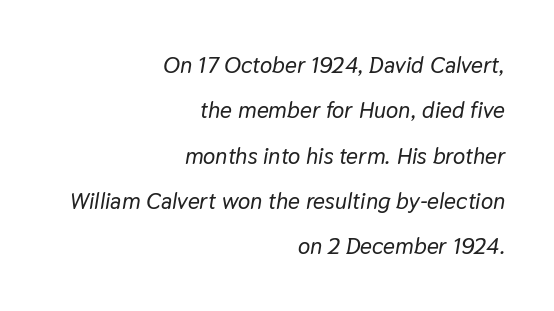
The image shows 23 px text type, italic (leaning right); set right-aligned, loose line spacing (1.97x), normal letter spacing, not underlined.
